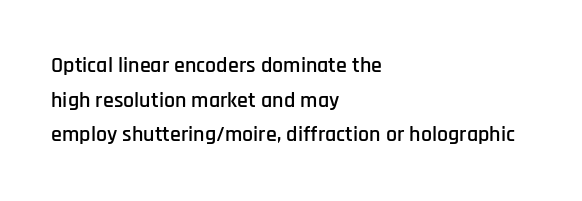
Q: Is the text italic (slanted)? A: No, it is upright.
Q: Is the text underlined? A: No.
Q: How is the paragraph aligned? A: Left-aligned.
Q: Is the spacing between letters normal or unusually wide? A: Normal.
Q: Is the spacing between lines tight, normal or loose? A: Normal.
